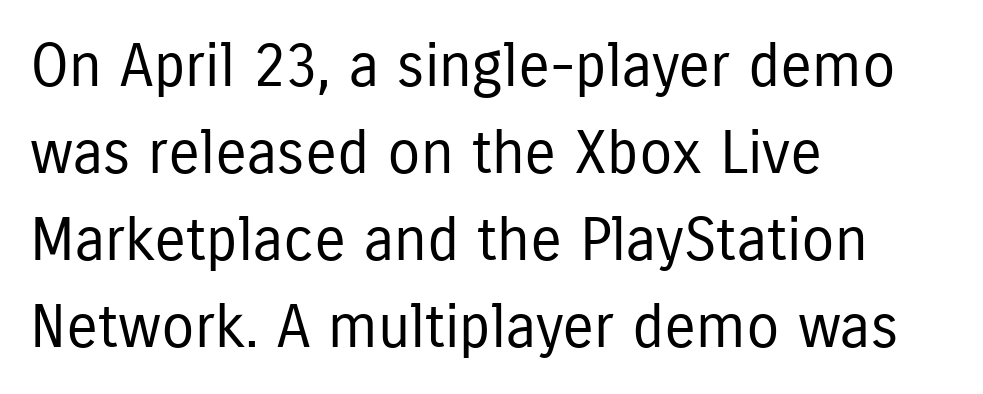
The image shows 60 px regular-weight, condensed sans-serif type, upright; set left-aligned, normal line spacing (1.45x), normal letter spacing, not underlined; low stroke contrast and a medium x-height.
